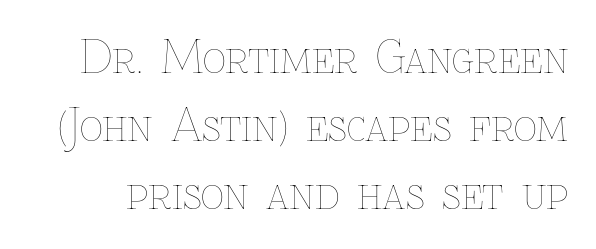
A quiet, ordinary-to-light weight characterises the typeface. The space directly below the letters is spotless. The specimen reads as upright at a glance. The letters advance in unequal steps, a hallmark of proportional type.
